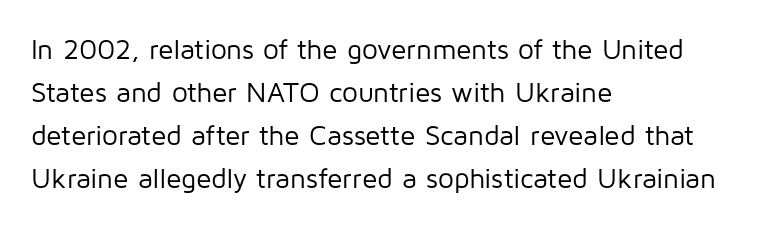
The image shows 28 px regular-weight sans-serif type, upright; set left-aligned, normal line spacing (1.54x), normal letter spacing, not underlined; low stroke contrast and a medium x-height.
